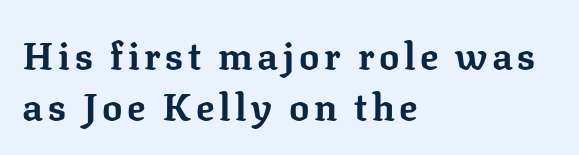
The image shows 38 px bold serif type, upright; set left-aligned, normal line spacing (1.34x), not underlined; low stroke contrast and a medium x-height.
